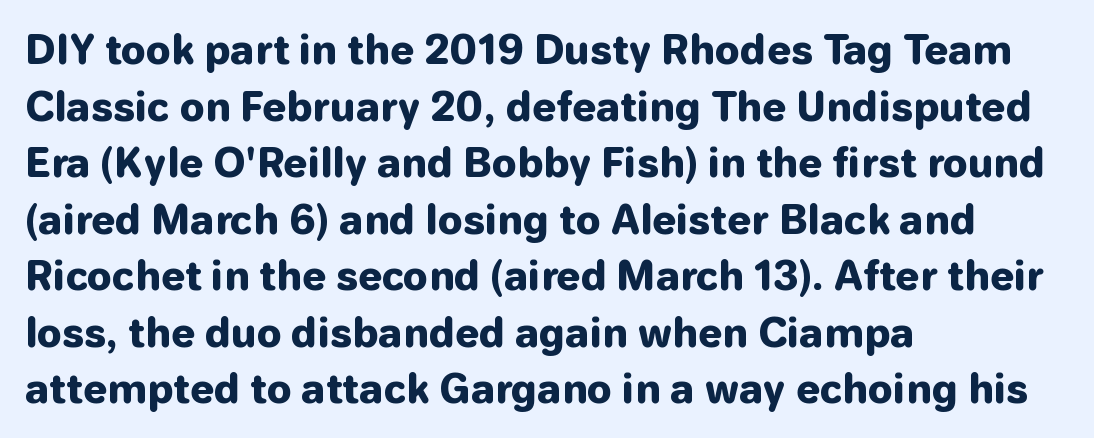
Q: Is the text bold? A: Yes.
Q: Is the text italic (slanted)? A: No, it is upright.
Q: Is the typeface a serif or a sans-serif typeface? A: Sans-serif.
Q: Is the text underlined? A: No.
Q: How is the paragraph aligned? A: Left-aligned.
Q: Is the spacing between letters normal or unusually wide? A: Normal.
Q: Is the spacing between lines tight, normal or loose? A: Normal.
Q: Width (condensed, normal, or wide)? A: Normal.
Q: Stroke contrast? A: Low.
Q: x-height? A: Medium.
Q: Monospaced? A: No.
